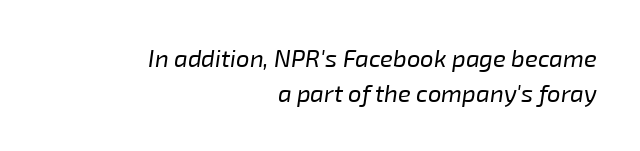
{"italic": "yes", "lean": "right", "slant_degrees": 8, "bold": "no", "underline": "no", "align": "right", "line_spacing": "normal", "line_spacing_ratio": 1.46, "letter_spacing": "normal", "letter_spacing_em": 0.0, "glyph_px": 24}
